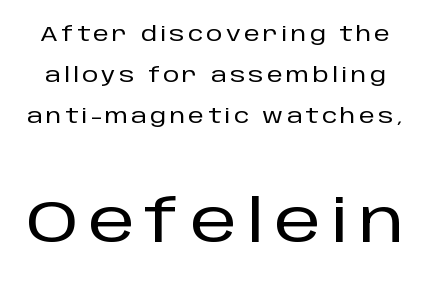
The image shows 59 px sans-serif type, upright; set loose line spacing (2.05x), not underlined; the second (bottom) block is 2.95x larger; low stroke contrast and a large x-height.
